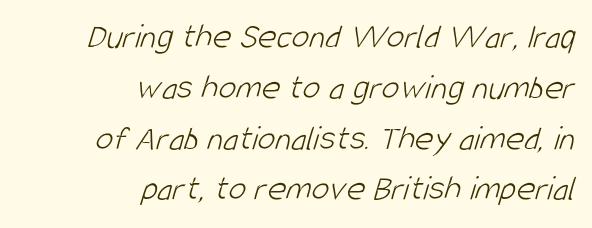
The image shows 36 px light, condensed sans-serif type; set right-aligned, normal line spacing (1.41x), normal letter spacing, not underlined; low stroke contrast and a large x-height.
